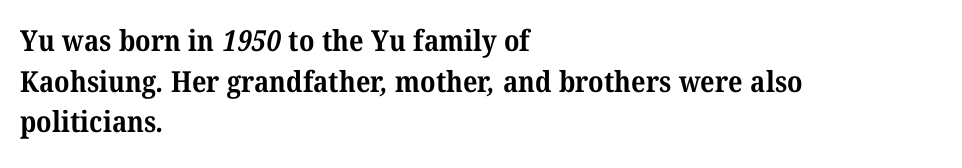
The rendering uses natural spacing where letterforms have individual widths. Unmarked baselines from the first word to the last. Set as a true bold cut, around the 700 mark. The setting favours the left margin, as ordinary paragraphs usually do. The rows are spaced the way most documents space them. The glyphs in this specimen are seriffed.
